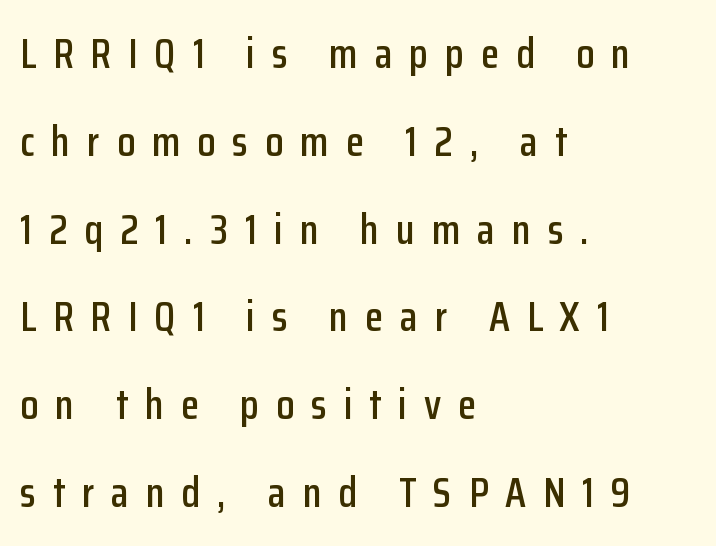
Q: Is the text italic (slanted)? A: No, it is upright.
Q: Is the typeface a serif or a sans-serif typeface? A: Sans-serif.
Q: Is the text underlined? A: No.
Q: How is the paragraph aligned? A: Left-aligned.
Q: Is the spacing between letters normal or unusually wide? A: Unusually wide.
Q: Is the spacing between lines tight, normal or loose? A: Loose.
Q: Width (condensed, normal, or wide)? A: Condensed.
Q: Stroke contrast? A: Low.
Q: x-height? A: Medium.
Q: Monospaced? A: No.
